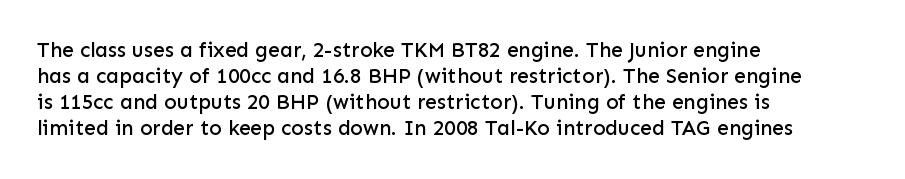
Q: Is the text italic (slanted)? A: No, it is upright.
Q: Is the text underlined? A: No.
Q: How is the paragraph aligned? A: Left-aligned.
Q: Is the spacing between letters normal or unusually wide? A: Normal.
